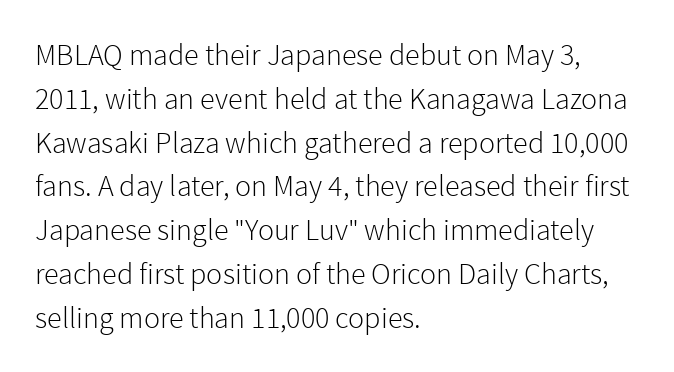
{"serif": "no", "italic": "no", "bold": "no", "weight": "light", "width": "normal", "x_height": "medium", "monospaced": "no", "underline": "no", "align": "left", "line_spacing": "normal", "line_spacing_ratio": 1.46, "letter_spacing": "normal", "letter_spacing_em": 0.0, "glyph_px": 30}
